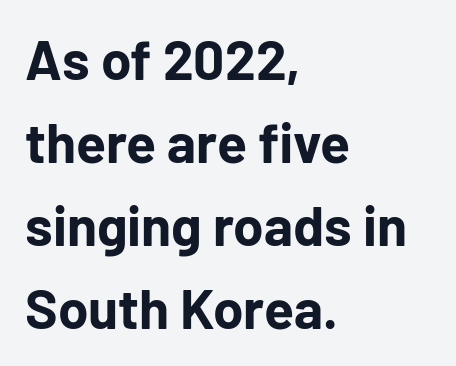
Here the designer chose a conventional face with non-uniform glyph widths. The type is set solid horizontally, with unmodified tracking. Check the space under the baseline: it is left empty. The typography opts for an upright posture over an oblique one. The passage shown is typeset with a sans-serif family.
